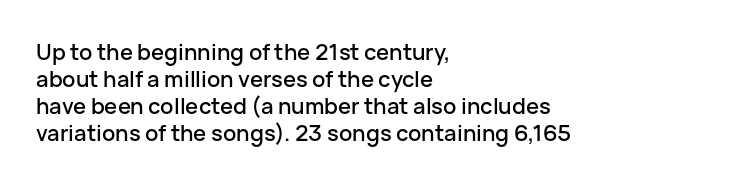
The horizontal fit of the characters is conventional and even. The typesetter chose a ragged-right arrangement here. Upright lettering throughout. The specimen omits any rule beneath the text block's lines.
